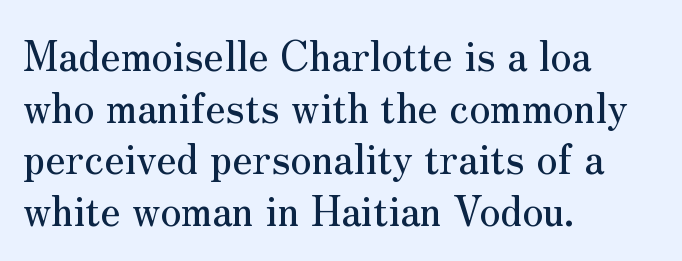
Q: Is the text italic (slanted)? A: No, it is upright.
Q: Is the typeface a serif or a sans-serif typeface? A: Serif.
Q: Is the text underlined? A: No.
Q: How is the paragraph aligned? A: Left-aligned.
Q: Is the spacing between letters normal or unusually wide? A: Normal.
Q: Is the spacing between lines tight, normal or loose? A: Normal.
Q: Width (condensed, normal, or wide)? A: Normal.
Q: Stroke contrast? A: Medium.
Q: x-height? A: Small.
Q: Monospaced? A: No.
